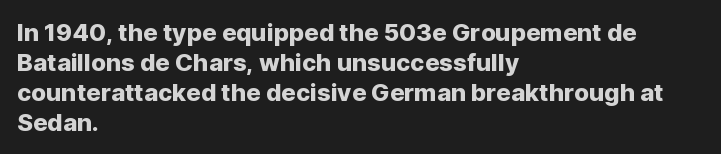
Q: Is the text italic (slanted)? A: No, it is upright.
Q: Is the text underlined? A: No.
Q: How is the paragraph aligned? A: Left-aligned.
Q: Is the spacing between letters normal or unusually wide? A: Normal.
Q: Is the spacing between lines tight, normal or loose? A: Normal.
